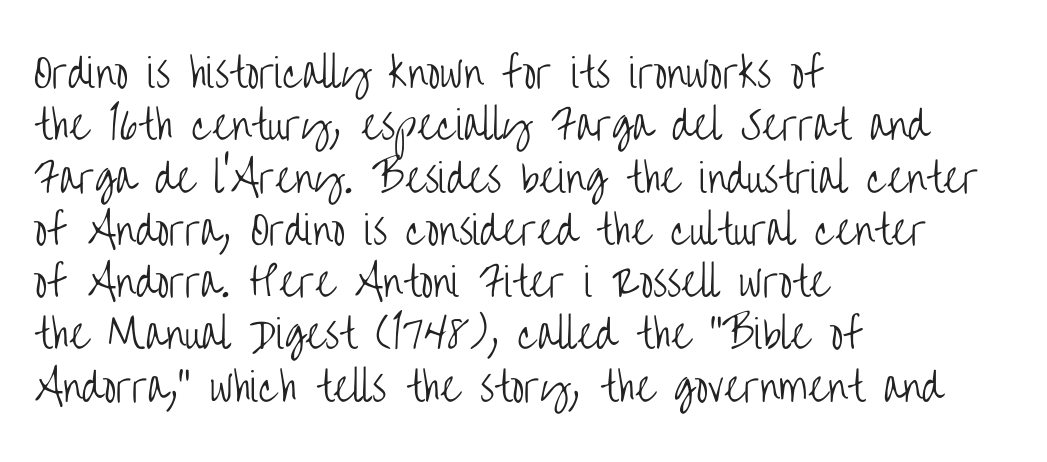
{"serif": "no", "italic": "no", "bold": "no", "weight": "light", "width": "condensed", "stroke_contrast": "low", "x_height": "large", "monospaced": "no", "underline": "no", "align": "left", "line_spacing": "normal", "line_spacing_ratio": 1.34, "letter_spacing": "normal", "letter_spacing_em": 0.0, "glyph_px": 39}
